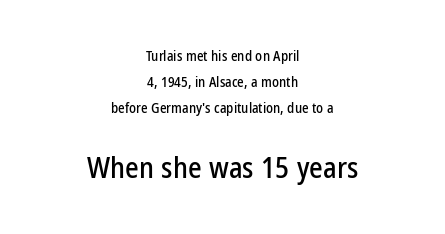
{"serif": "no", "italic": "no", "width": "condensed", "stroke_contrast": "low", "x_height": "medium", "monospaced": "no", "underline": "no", "align": "center", "line_spacing_ratio": 1.86, "letter_spacing": "normal", "letter_spacing_em": 0.0, "larger_block": "second", "size_ratio": 2.07, "glyph_px": 29}
